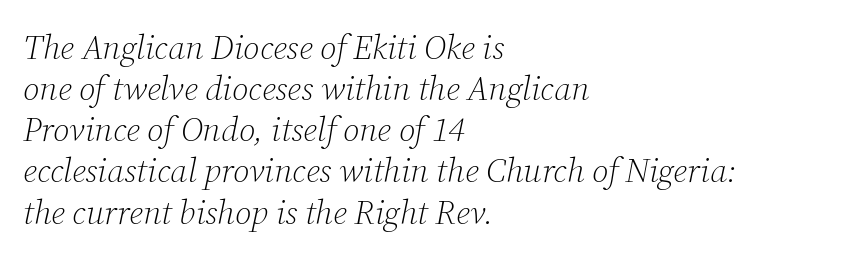
Q: Is the text bold? A: No.
Q: Is the text italic (slanted)? A: Yes, it leans right by about 12 degrees.
Q: Is the typeface a serif or a sans-serif typeface? A: Serif.
Q: Is the text underlined? A: No.
Q: How is the paragraph aligned? A: Left-aligned.
Q: Is the spacing between letters normal or unusually wide? A: Normal.
Q: Width (condensed, normal, or wide)? A: Normal.
Q: Stroke contrast? A: Low.
Q: x-height? A: Medium.
Q: Monospaced? A: No.
